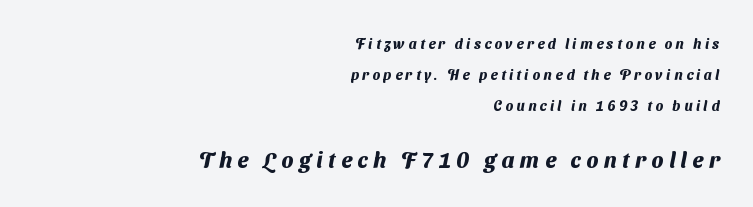
Heavy-handed strokes throughout: this text is bold. You could fit nearly another row in the gap between these rows. The face used here appears at its bigger size in the lower chunk. Does the copy run flush right? Yes — the right margin is perfectly even.
